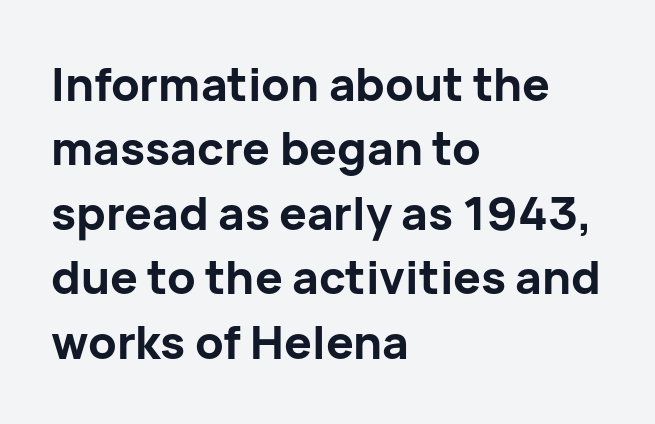
Interline gaps are of average width in this sample. This sample has the flowing, uneven cadence of proportional lettering. Is the type bold? Yes — the strokes are clearly thick and heavy. Grotesque or geometric, the face here clearly has no serifs. A classic flush-left, rag-right setting is used for this passage. Nobody touched the tracking dial on this one.
